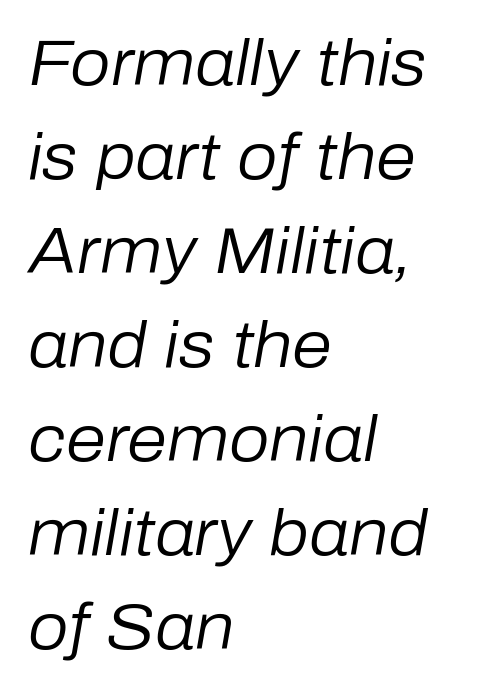
Q: Is the text bold? A: No.
Q: Is the text italic (slanted)? A: Yes, it leans right by about 10 degrees.
Q: Is the text underlined? A: No.
Q: How is the paragraph aligned? A: Left-aligned.
Q: Is the spacing between letters normal or unusually wide? A: Normal.
Q: Is the spacing between lines tight, normal or loose? A: Normal.
Q: Width (condensed, normal, or wide)? A: Normal.
Q: Stroke contrast? A: Low.
Q: x-height? A: Medium.
Q: Monospaced? A: No.
